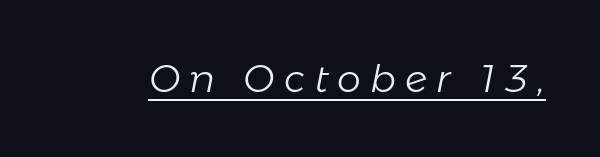
The image shows 38 px light type, italic (leaning right); set unusually wide letter spacing (+0.24 em), underlined; low stroke contrast and a medium x-height.
